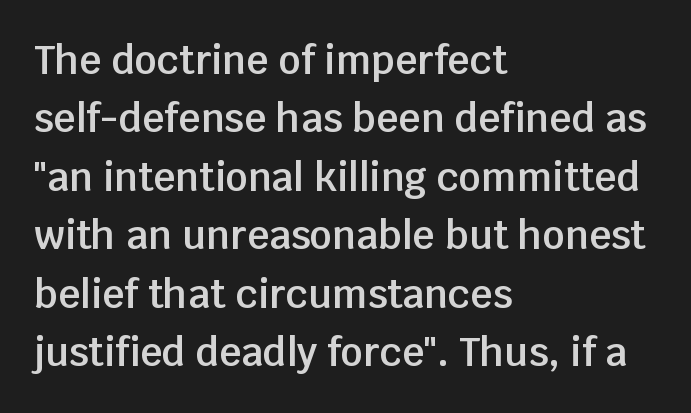
If you measured baseline to baseline, you'd find a middling distance. Characters remain perfectly vertical along every line. All the whitespace from short lines collects on the right. The characters look somewhat weighty, a semibold short of true bold. Think of a printed novel: that variable character pitch is what you see here.
